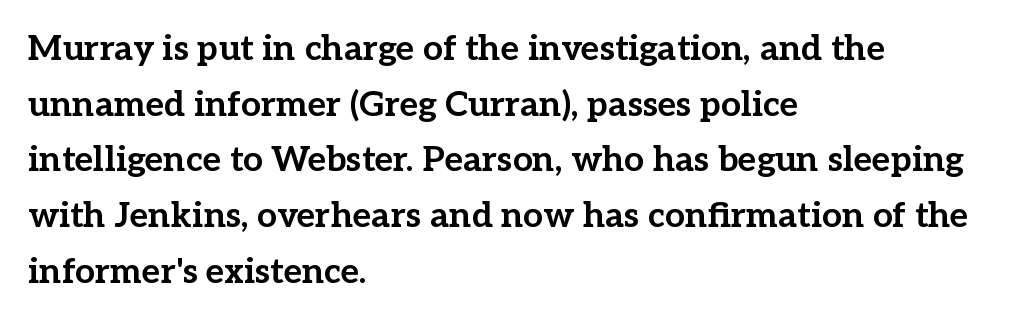
{"serif": "yes", "italic": "no", "bold": "yes", "weight": "bold", "width": "normal", "stroke_contrast": "low", "x_height": "medium", "monospaced": "no", "underline": "no", "align": "left", "line_spacing": "normal", "line_spacing_ratio": 1.59, "letter_spacing": "normal", "letter_spacing_em": 0.0, "glyph_px": 35}
